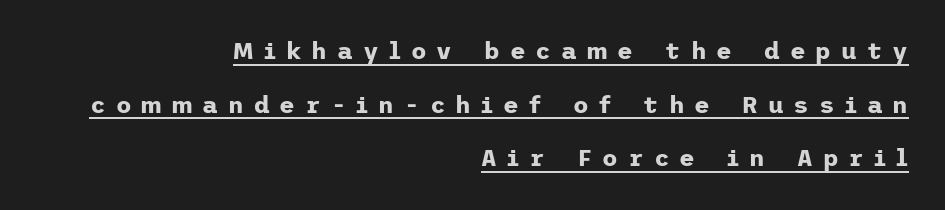
The lettering stays uniformly vertical, giving the passage a roman look. Line ends are locked; line starts wander. Caption: bold face, heavy strokes. Rows of type keep a wide berth in the vertical direction. This sample carries an underscore along the baseline area.
